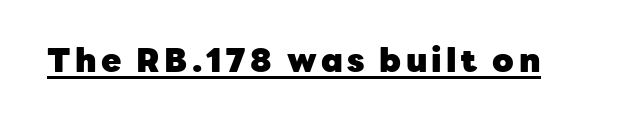
The image shows 33 px heavy sans-serif type, upright; set underlined; low stroke contrast and a medium x-height.
